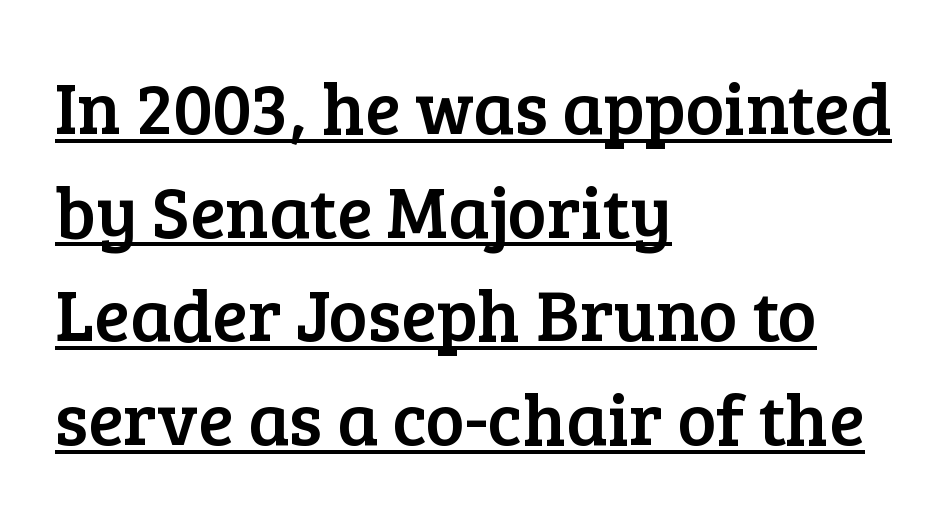
{"serif": "yes", "italic": "no", "width": "normal", "stroke_contrast": "low", "x_height": "medium", "monospaced": "no", "underline": "yes", "align": "left", "line_spacing": "normal", "line_spacing_ratio": 1.42, "letter_spacing": "normal", "letter_spacing_em": 0.0, "glyph_px": 73}
